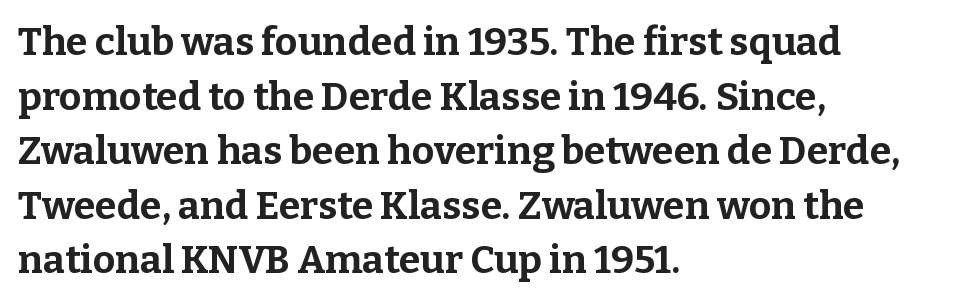
Q: Is the text bold? A: Yes.
Q: Is the text italic (slanted)? A: No, it is upright.
Q: Is the typeface a serif or a sans-serif typeface? A: Serif.
Q: Is the text underlined? A: No.
Q: How is the paragraph aligned? A: Left-aligned.
Q: Is the spacing between letters normal or unusually wide? A: Normal.
Q: Is the spacing between lines tight, normal or loose? A: Normal.
Q: Width (condensed, normal, or wide)? A: Normal.
Q: Stroke contrast? A: Low.
Q: x-height? A: Medium.
Q: Monospaced? A: No.
